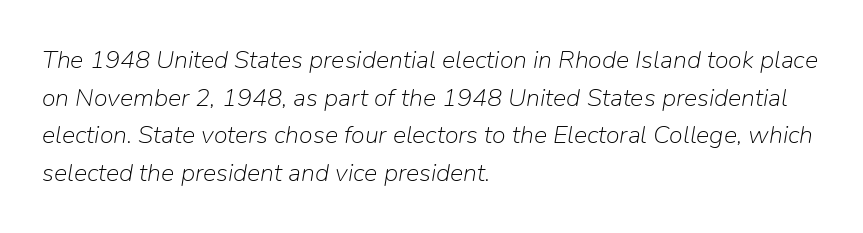
The image shows 25 px text type, italic (leaning right); set left-aligned, normal line spacing (1.51x), normal letter spacing, not underlined.
